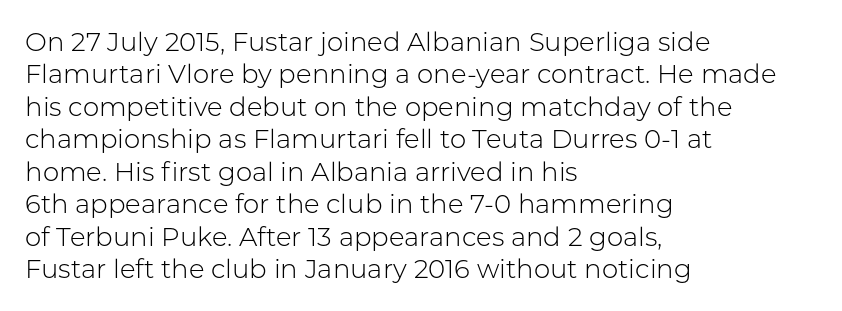
{"italic": "no", "bold": "no", "underline": "no", "align": "left", "line_spacing": "normal", "line_spacing_ratio": 1.25, "letter_spacing": "normal", "letter_spacing_em": 0.0, "glyph_px": 26}
